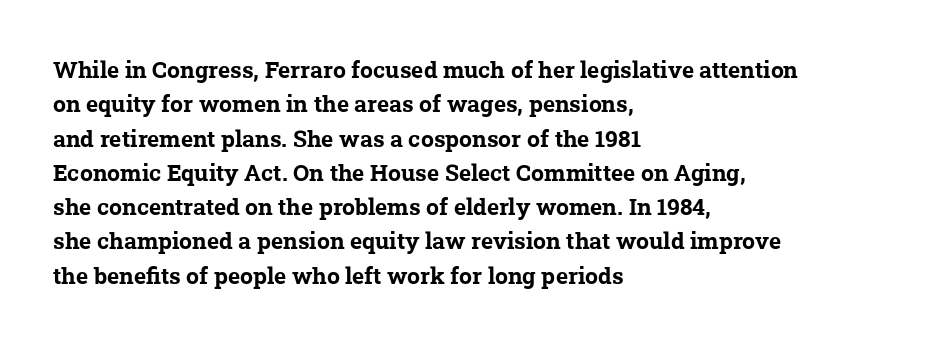
Spacing between characters is what you'd get straight out of the box. This sample is left-justified, so line endings fall wherever the words run out. Honestly, there is no underline to notice here at all. This is heavy type, rendered in bold. Line spacing here is normal.
